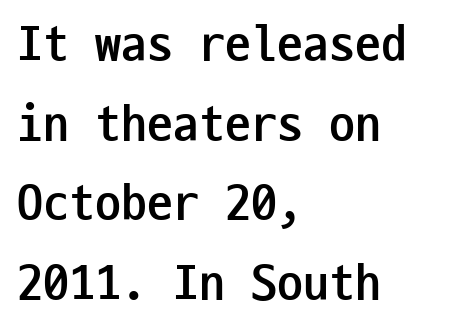
Q: Is the text bold? A: Yes.
Q: Is the text italic (slanted)? A: No, it is upright.
Q: Is the typeface a serif or a sans-serif typeface? A: Sans-serif.
Q: Is the text underlined? A: No.
Q: How is the paragraph aligned? A: Left-aligned.
Q: Is the spacing between letters normal or unusually wide? A: Normal.
Q: Is the spacing between lines tight, normal or loose? A: Normal.
Q: Width (condensed, normal, or wide)? A: Condensed.
Q: Stroke contrast? A: Low.
Q: x-height? A: Medium.
Q: Monospaced? A: Yes.
